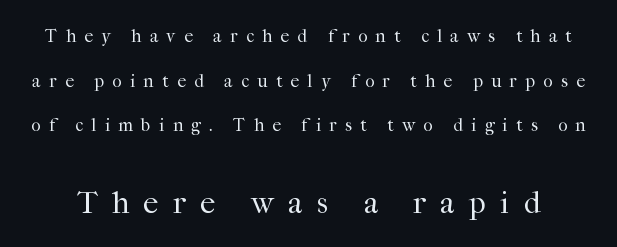
Is this a fixed-width face? No — the glyphs have proportional, varying widths. Is the type heavy? It reads as light-to-regular instead. The block sitting lower on the canvas is the one with enlarged characters. This rendering features lettering with no underline. Examine the stroke ends and you'll spot serifs.
